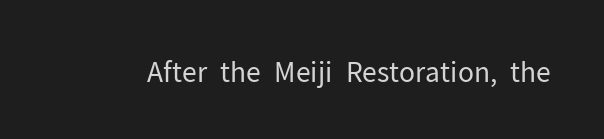
{"italic": "no", "bold": "no", "underline": "no", "letter_spacing": "normal", "letter_spacing_em": 0.0, "glyph_px": 27}
